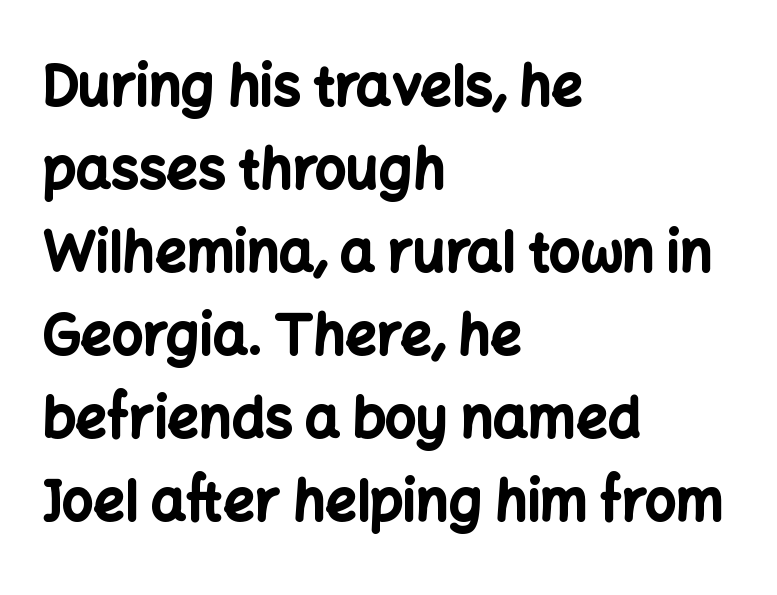
The image shows 55 px bold sans-serif type, upright; set left-aligned, normal line spacing (1.51x), normal letter spacing, not underlined; low stroke contrast and a medium x-height.
